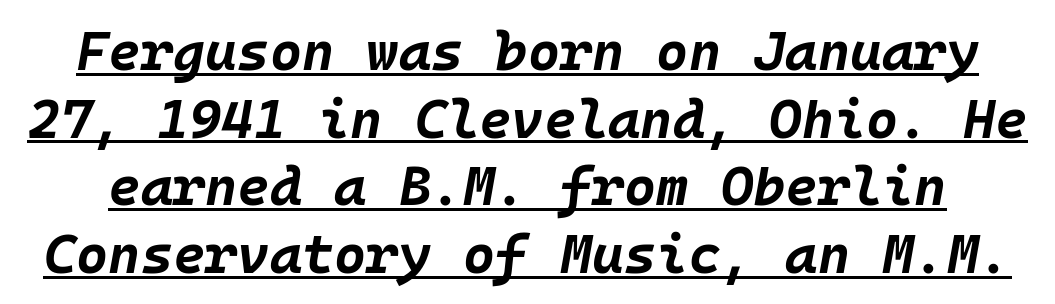
The image shows 55 px bold type, italic (leaning right), monospaced; set line spacing 1.23x, normal letter spacing, underlined; low stroke contrast and a large x-height.
